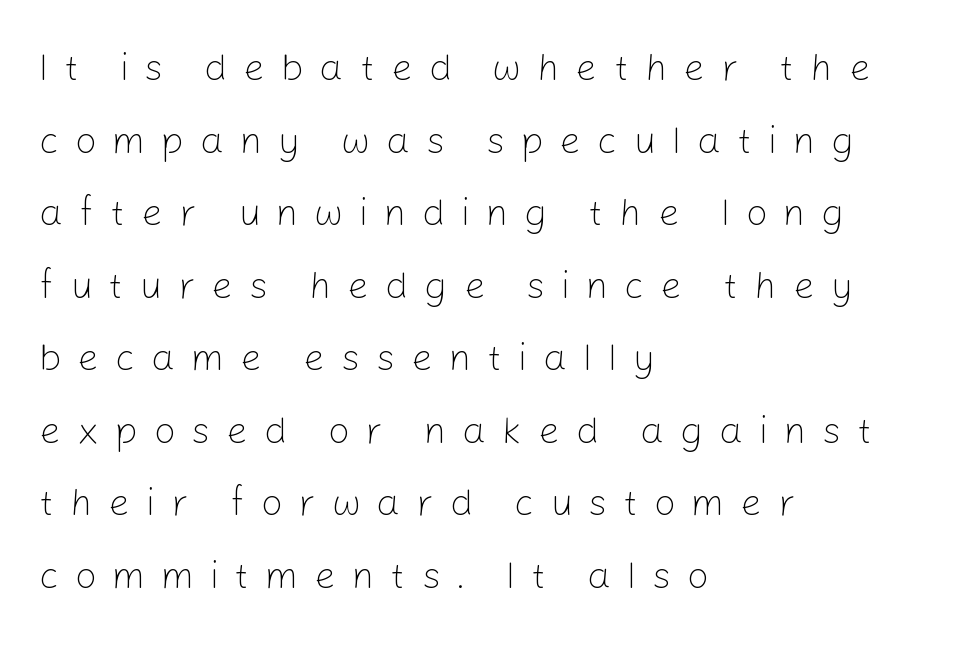
The image shows 38 px light sans-serif type, upright; set left-aligned, loose line spacing (1.91x), unusually wide letter spacing (+0.42 em), not underlined; low stroke contrast and a medium x-height.
